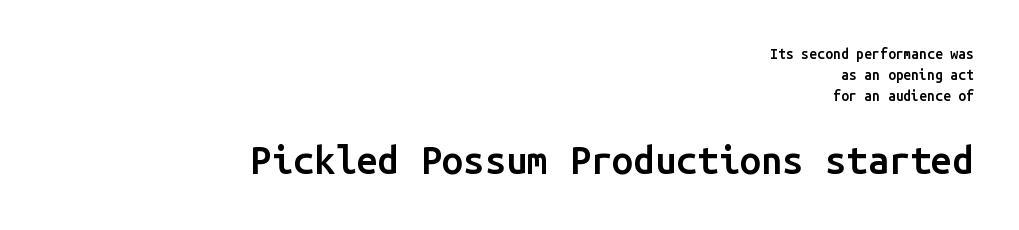
Q: Is the text bold? A: Semi-bold.
Q: Is the text italic (slanted)? A: No, it is upright.
Q: Is the typeface a serif or a sans-serif typeface? A: Sans-serif.
Q: Is the text underlined? A: No.
Q: How is the paragraph aligned? A: Right-aligned.
Q: Is the spacing between letters normal or unusually wide? A: Normal.
Q: Is the spacing between lines tight, normal or loose? A: Normal.
Q: Which block of text is set in a larger size, the first (top) or the second (bottom)? A: The second (bottom) one.
Q: Width (condensed, normal, or wide)? A: Normal.
Q: Stroke contrast? A: Low.
Q: x-height? A: Medium.
Q: Monospaced? A: Yes.
